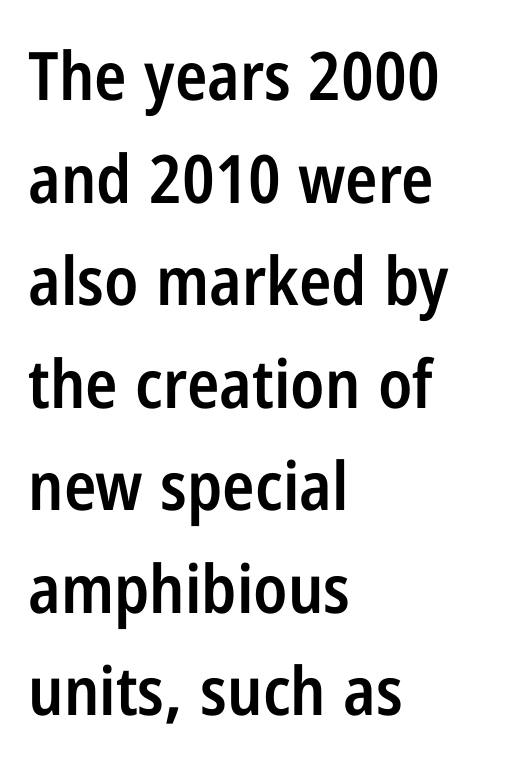
{"serif": "no", "italic": "no", "bold": "semi", "weight": "semibold", "width": "condensed", "stroke_contrast": "low", "x_height": "medium", "monospaced": "no", "underline": "no", "align": "left", "line_spacing": "normal", "line_spacing_ratio": 1.53, "letter_spacing": "normal", "letter_spacing_em": 0.0, "glyph_px": 67}
